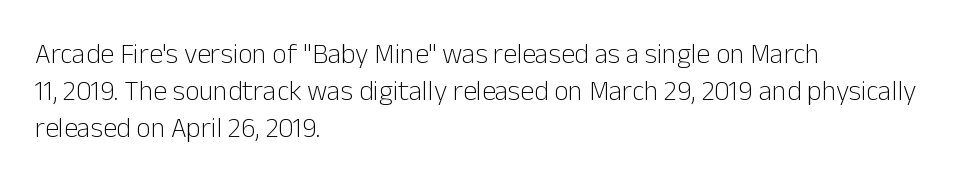
{"serif": "no", "italic": "no", "bold": "no", "weight": "light", "width": "normal", "stroke_contrast": "low", "x_height": "medium", "monospaced": "no", "underline": "no", "align": "left", "line_spacing": "normal", "line_spacing_ratio": 1.33, "letter_spacing": "normal", "letter_spacing_em": 0.0, "glyph_px": 28}
